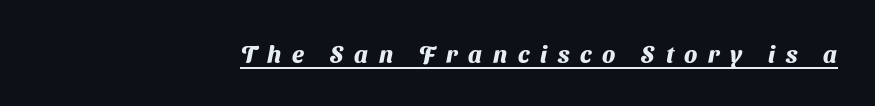
Q: Is the text bold? A: Yes.
Q: Is the text underlined? A: Yes.
Q: How is the paragraph aligned? A: Right-aligned.
Q: Is the spacing between letters normal or unusually wide? A: Unusually wide.
